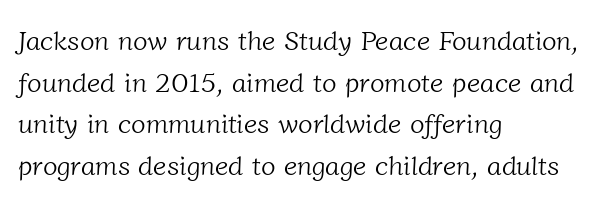
{"bold": "no", "underline": "no", "align": "left", "line_spacing": "normal", "line_spacing_ratio": 1.54, "letter_spacing": "normal", "letter_spacing_em": 0.0, "glyph_px": 27}
